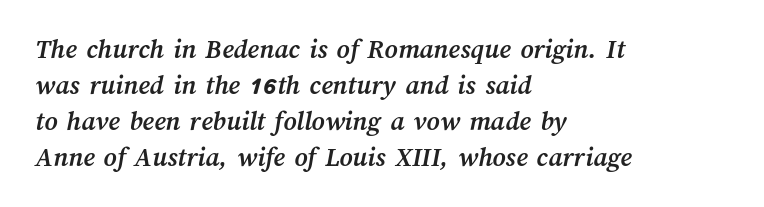
Is the block centered? No — it sits flush against the left margin. Here the designer chose a conventional face with non-uniform glyph widths. The line texture is even and compact thanks to regular tracking. Check under the words: just untouched page. How heavy is the stroke? Heavy — this is a bold.
